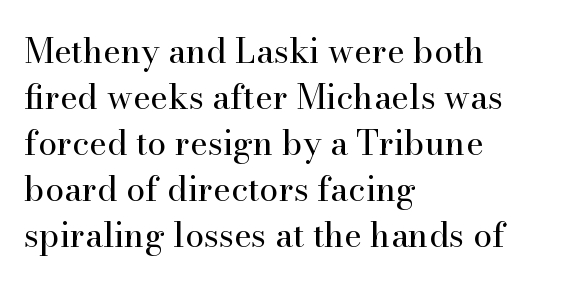
The image shows 34 px regular-weight serif type, upright; set left-aligned, normal line spacing (1.35x), normal letter spacing, not underlined; high stroke contrast and a small x-height.
